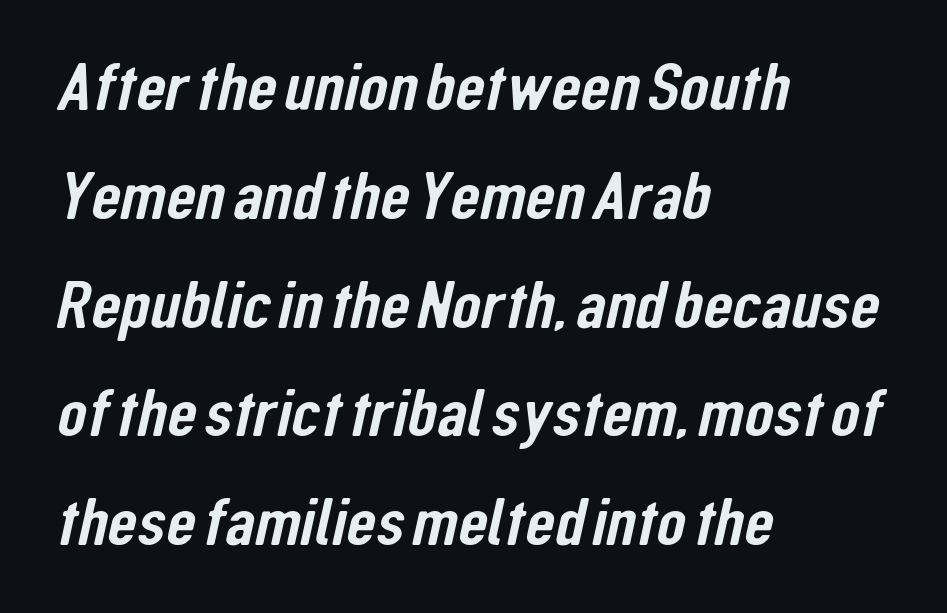
In terms of letterspacing, this is plain default setting. The rendering anchors every line to the left-hand side. What's the leading like? Ordinary, nothing unusual. Looks like regular typesetting: each glyph gets only the width it needs. Underline: absent.
